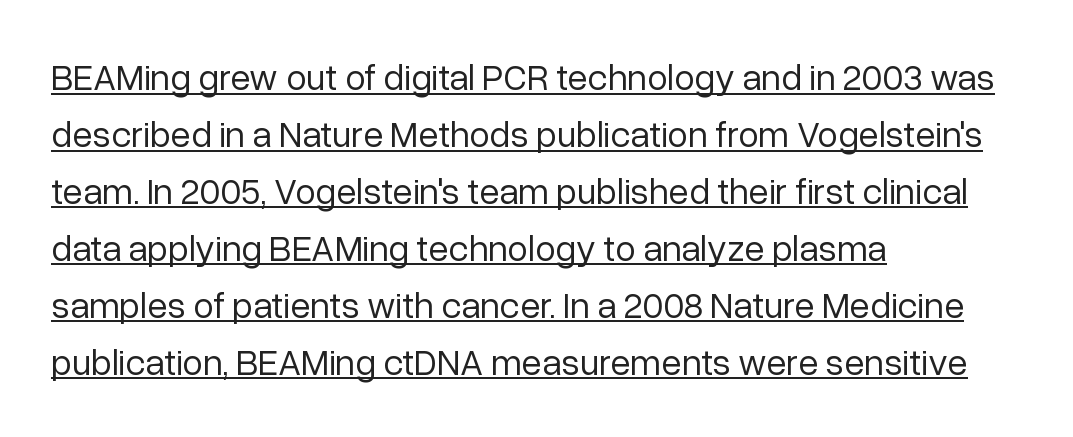
Q: Is the text bold? A: No.
Q: Is the text italic (slanted)? A: No, it is upright.
Q: Is the typeface a serif or a sans-serif typeface? A: Sans-serif.
Q: Is the text underlined? A: Yes.
Q: How is the paragraph aligned? A: Left-aligned.
Q: Is the spacing between letters normal or unusually wide? A: Normal.
Q: Is the spacing between lines tight, normal or loose? A: Normal.
Q: Width (condensed, normal, or wide)? A: Normal.
Q: Stroke contrast? A: Low.
Q: x-height? A: Medium.
Q: Monospaced? A: No.
